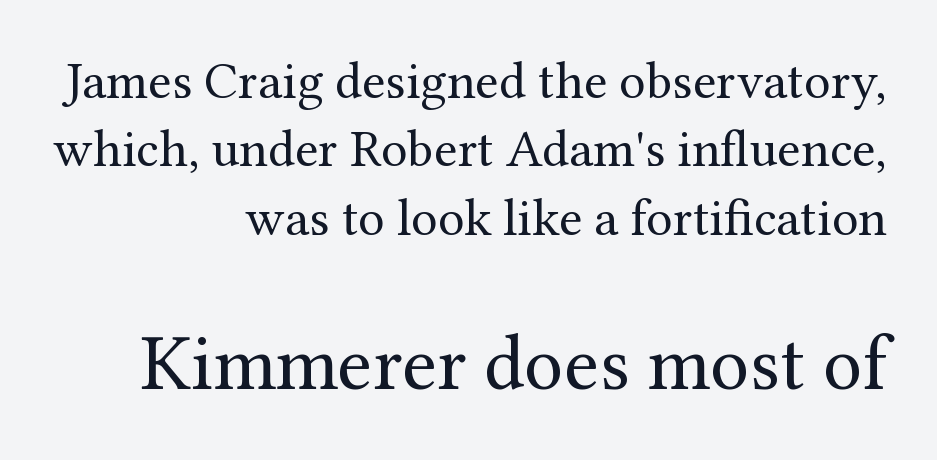
Q: Is the text bold? A: No.
Q: Is the text italic (slanted)? A: No, it is upright.
Q: Is the typeface a serif or a sans-serif typeface? A: Serif.
Q: Is the text underlined? A: No.
Q: How is the paragraph aligned? A: Right-aligned.
Q: Is the spacing between letters normal or unusually wide? A: Normal.
Q: Is the spacing between lines tight, normal or loose? A: Normal.
Q: Which block of text is set in a larger size, the first (top) or the second (bottom)? A: The second (bottom) one.
Q: Width (condensed, normal, or wide)? A: Normal.
Q: Stroke contrast? A: Medium.
Q: x-height? A: Medium.
Q: Monospaced? A: No.
